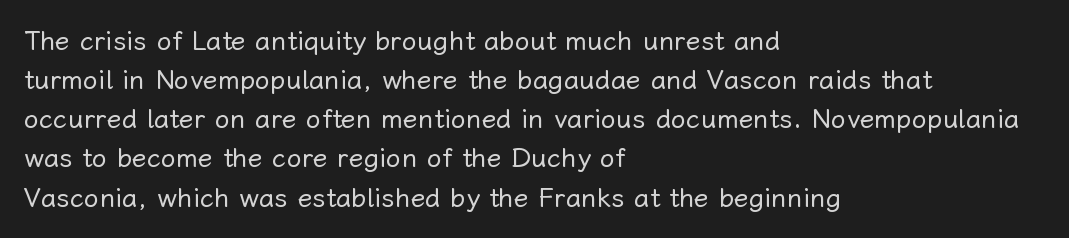
Default kerning and tracking; the words read as compact shapes. No heavy texture on the line: the type isn't bold. A roman cut, with each character standing at attention. Notice how the passage keeps a crisp vertical edge on the left only. Bare-footed words on every line.
